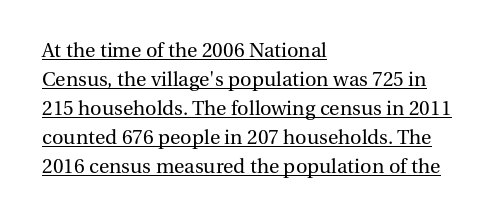
Q: Is the text bold? A: No.
Q: Is the text italic (slanted)? A: No, it is upright.
Q: Is the text underlined? A: Yes.
Q: How is the paragraph aligned? A: Left-aligned.
Q: Is the spacing between letters normal or unusually wide? A: Normal.
Q: Is the spacing between lines tight, normal or loose? A: Normal.
